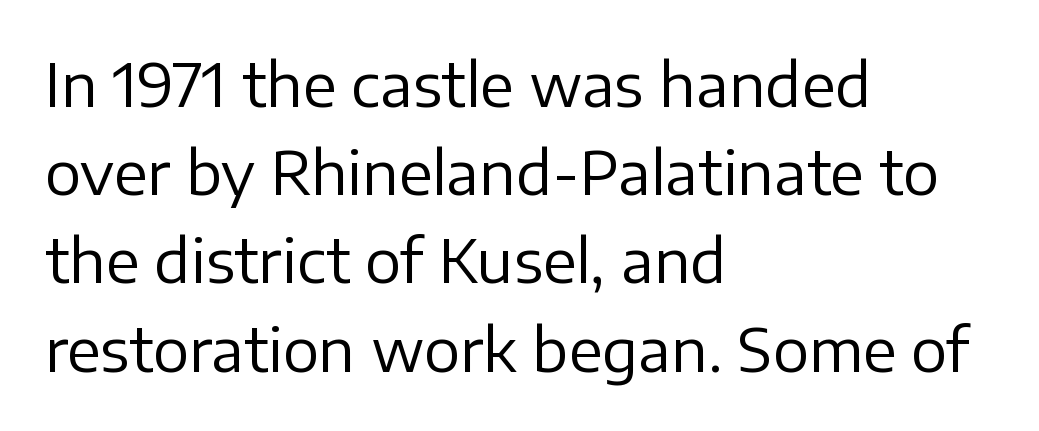
Q: Is the text bold? A: No.
Q: Is the text italic (slanted)? A: No, it is upright.
Q: Is the typeface a serif or a sans-serif typeface? A: Sans-serif.
Q: Is the text underlined? A: No.
Q: How is the paragraph aligned? A: Left-aligned.
Q: Is the spacing between letters normal or unusually wide? A: Normal.
Q: Is the spacing between lines tight, normal or loose? A: Normal.
Q: Width (condensed, normal, or wide)? A: Normal.
Q: Stroke contrast? A: Low.
Q: x-height? A: Medium.
Q: Monospaced? A: No.
